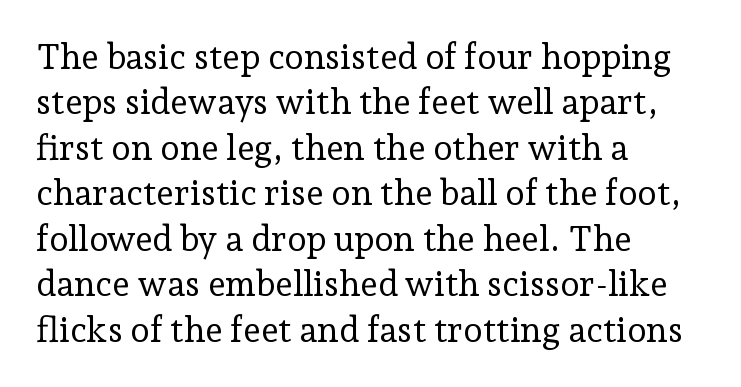
The vertical gap from one line to the next is medium. The lettering holds an erect, upright posture throughout. Check the space under the baseline: it is left empty. A typesetter would call this proportional, since set widths differ per character. If you drew a ruler down the left edge, every line would touch it.
